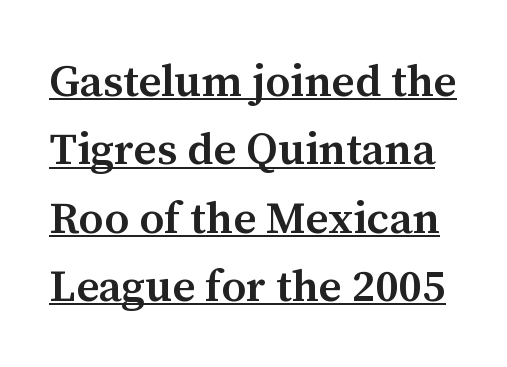
{"serif": "yes", "italic": "no", "bold": "semi", "weight": "semibold", "width": "normal", "stroke_contrast": "medium", "x_height": "medium", "monospaced": "no", "underline": "yes", "line_spacing": "normal", "line_spacing_ratio": 1.52, "letter_spacing": "normal", "letter_spacing_em": 0.0, "glyph_px": 45}
